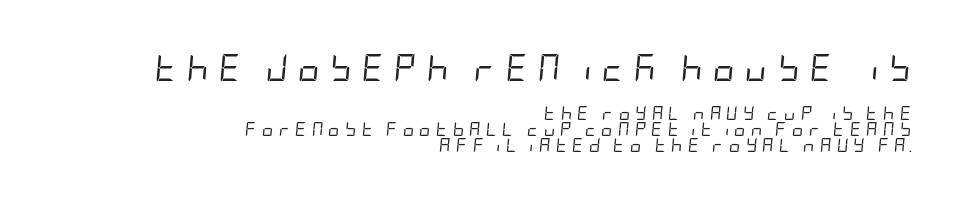
{"italic": "yes", "lean": "right", "slant_degrees": 5, "bold": "no", "underline": "no", "align": "right", "line_spacing": "tight", "line_spacing_ratio": 1.14, "letter_spacing": "wide", "letter_spacing_em": 0.37, "larger_block": "first", "size_ratio": 1.93, "glyph_px": 27}
